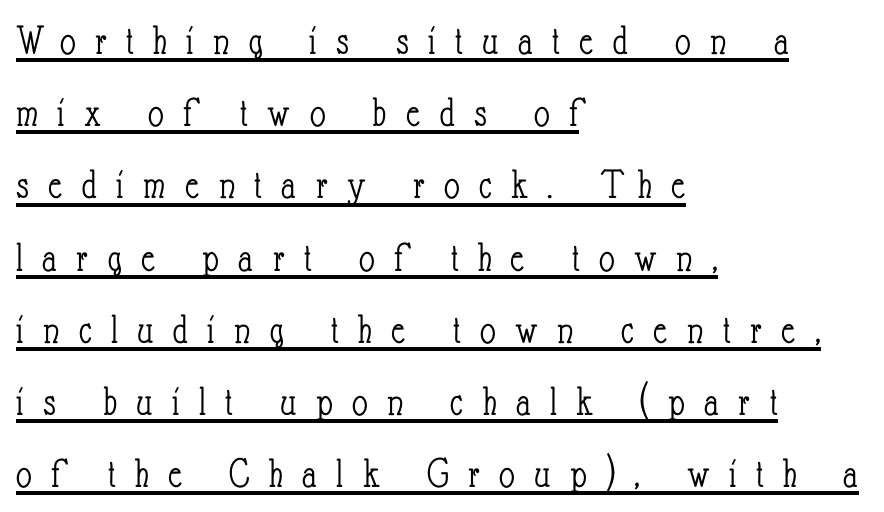
The image shows 43 px light, condensed type, upright; set left-aligned, normal line spacing (1.68x), unusually wide letter spacing (+0.45 em), underlined; low stroke contrast and a small x-height.
